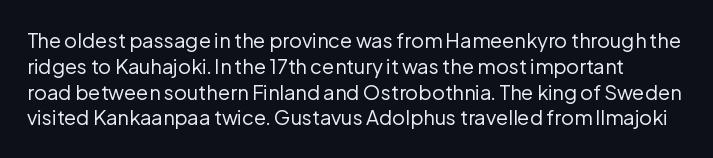
The image shows 20 px text type, upright; set normal line spacing (1.29x), normal letter spacing, not underlined.
